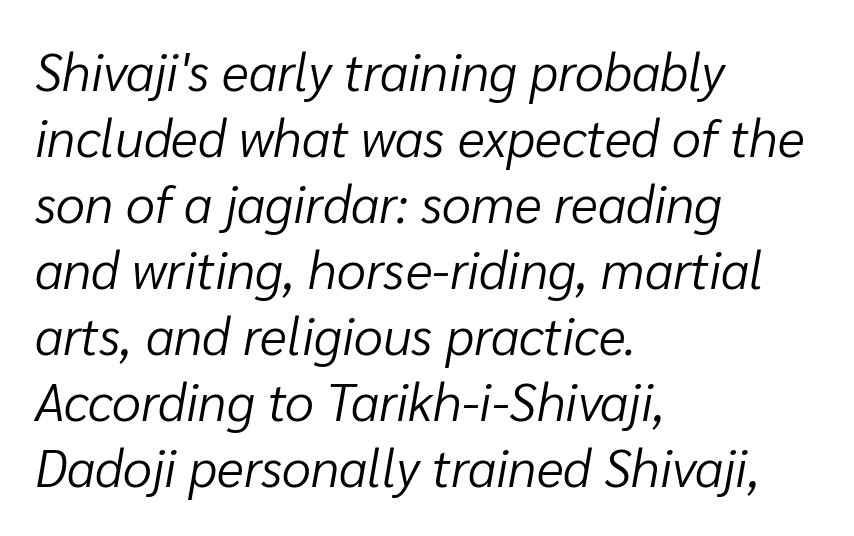
Q: Is the text bold? A: No.
Q: Is the text italic (slanted)? A: Yes, it leans right by about 10 degrees.
Q: Is the text underlined? A: No.
Q: How is the paragraph aligned? A: Left-aligned.
Q: Is the spacing between letters normal or unusually wide? A: Normal.
Q: Is the spacing between lines tight, normal or loose? A: Normal.
Q: Width (condensed, normal, or wide)? A: Normal.
Q: Stroke contrast? A: Low.
Q: x-height? A: Medium.
Q: Monospaced? A: No.
